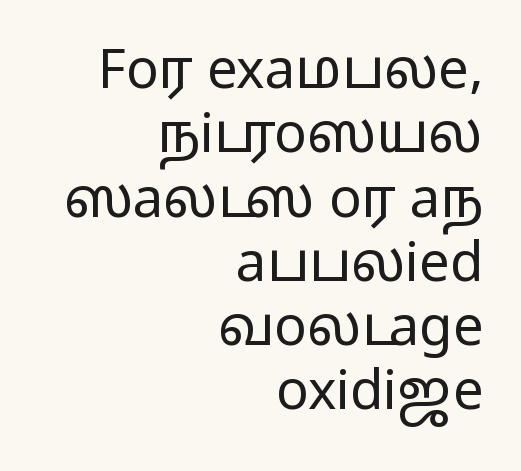
The image shows 54 px light, wide sans-serif type, upright; set right-aligned, line spacing 1.19x, normal letter spacing, not underlined; low stroke contrast and a medium x-height.
